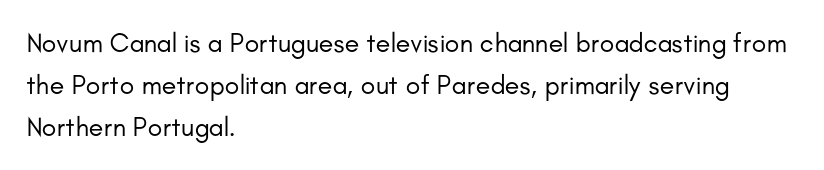
{"italic": "no", "bold": "no", "underline": "no", "align": "left", "line_spacing": "normal", "line_spacing_ratio": 1.56, "letter_spacing": "normal", "letter_spacing_em": 0.0, "glyph_px": 27}
